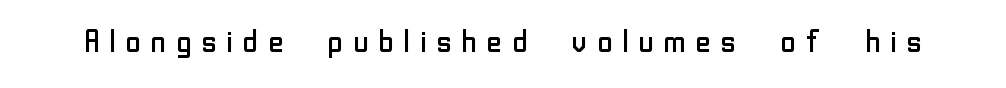
{"serif": "no", "italic": "no", "bold": "no", "weight": "regular", "width": "normal", "stroke_contrast": "low", "x_height": "medium", "monospaced": "no", "underline": "no", "letter_spacing": "wide", "letter_spacing_em": 0.23, "glyph_px": 31}
